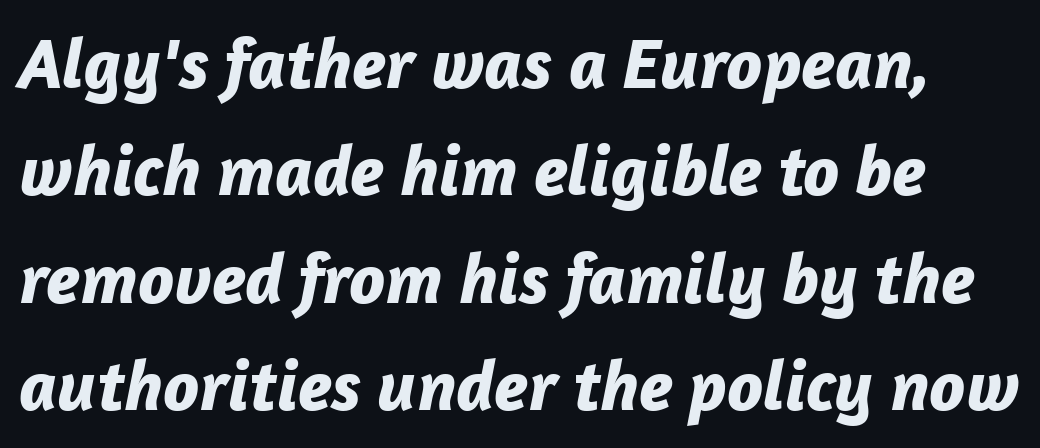
This sample uses an oblique cut, with every glyph tilted off the vertical. Proportional: the letters do not fall into vertical columns. The line texture is even and compact thanks to regular tracking. Normally led — the rows are evenly, conventionally spaced. Lines of text with bare space underneath.
